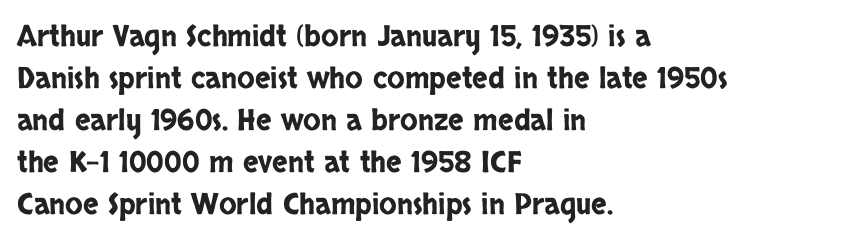
Q: Is the text italic (slanted)? A: No, it is upright.
Q: Is the typeface a serif or a sans-serif typeface? A: Sans-serif.
Q: Is the text underlined? A: No.
Q: How is the paragraph aligned? A: Left-aligned.
Q: Is the spacing between letters normal or unusually wide? A: Normal.
Q: Is the spacing between lines tight, normal or loose? A: Normal.
Q: Width (condensed, normal, or wide)? A: Condensed.
Q: Stroke contrast? A: Low.
Q: x-height? A: Large.
Q: Monospaced? A: No.
